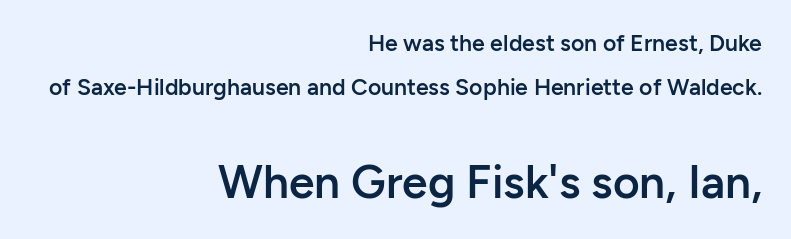
A roman cut, with each character standing at attention. Varying glyph widths throughout — classic text-font behaviour. A great deal of white space separates one row of letters from the next. This is the in-between weight designers call semibold or demi. Type style note: lacks serifs. The passage shown has conventional tracking throughout.
